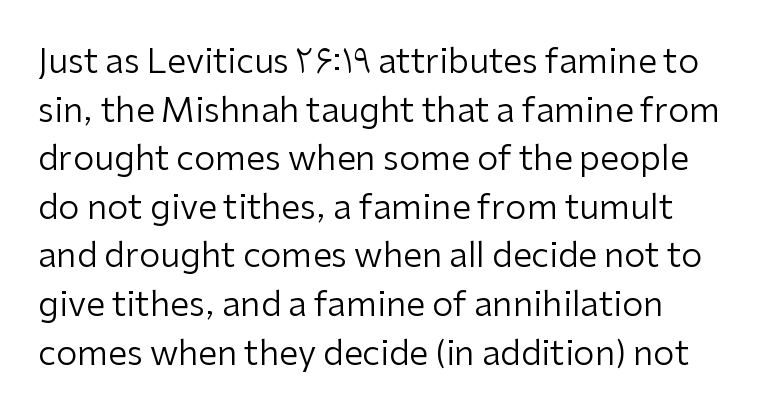
{"serif": "no", "italic": "no", "bold": "no", "weight": "regular", "width": "normal", "stroke_contrast": "low", "x_height": "medium", "monospaced": "no", "underline": "no", "line_spacing": "normal", "line_spacing_ratio": 1.43, "letter_spacing": "normal", "letter_spacing_em": 0.0, "glyph_px": 34}
